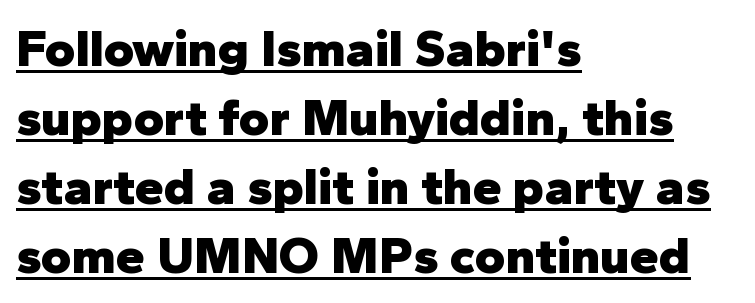
Default kerning and tracking; the words read as compact shapes. Note the varied advance widths — an 'i' is clearly narrower than an 'm'. If you measured baseline to baseline, you'd find a middling distance. Serif or sans? Sans — the stroke terminals are bare. Teacher's note: observe the even left margin — that is flush-left alignment. No italicization has been applied; the sample stays upright.
